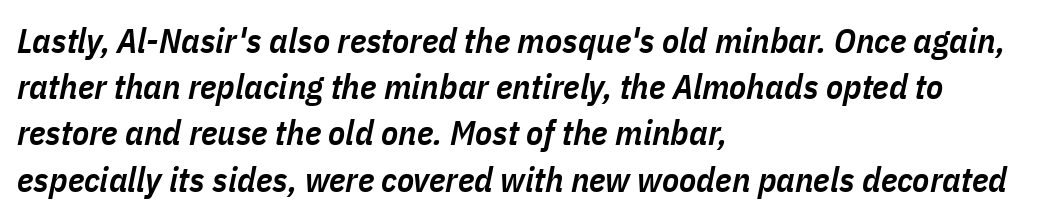
The image shows 35 px semibold, condensed type, italic (leaning right); set left-aligned, normal line spacing (1.32x), normal letter spacing, not underlined; low stroke contrast and a medium x-height.
